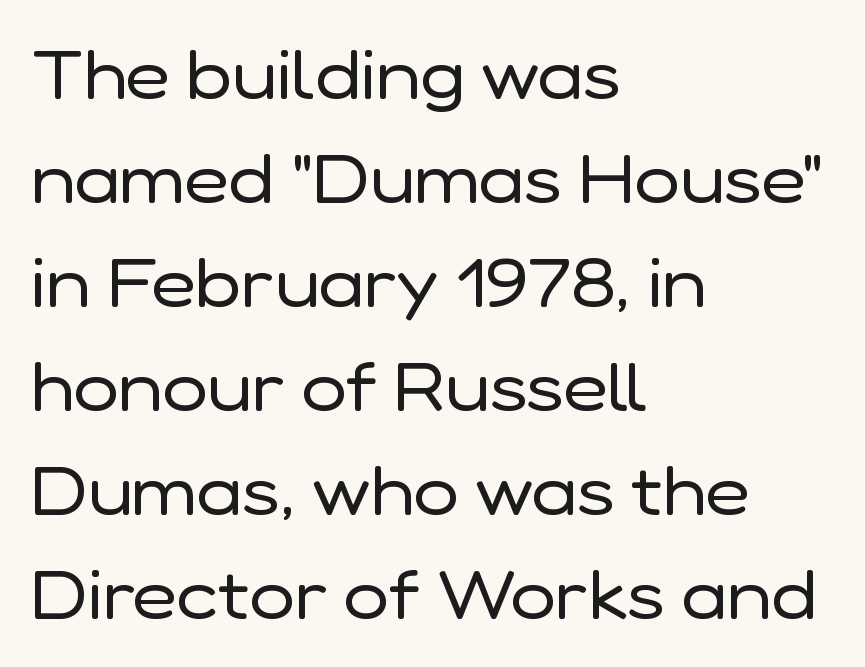
Q: Is the text bold? A: No.
Q: Is the text italic (slanted)? A: No, it is upright.
Q: Is the typeface a serif or a sans-serif typeface? A: Sans-serif.
Q: Is the text underlined? A: No.
Q: How is the paragraph aligned? A: Left-aligned.
Q: Is the spacing between letters normal or unusually wide? A: Normal.
Q: Is the spacing between lines tight, normal or loose? A: Normal.
Q: Width (condensed, normal, or wide)? A: Normal.
Q: Stroke contrast? A: Low.
Q: x-height? A: Medium.
Q: Monospaced? A: No.
